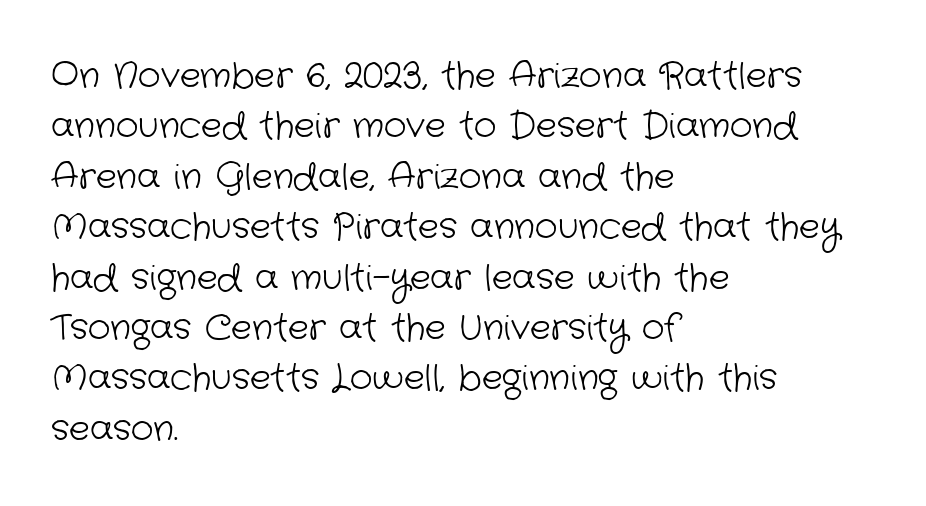
Q: Is the text bold? A: No.
Q: Is the typeface a serif or a sans-serif typeface? A: Sans-serif.
Q: Is the text underlined? A: No.
Q: How is the paragraph aligned? A: Left-aligned.
Q: Is the spacing between letters normal or unusually wide? A: Normal.
Q: Is the spacing between lines tight, normal or loose? A: Normal.
Q: Width (condensed, normal, or wide)? A: Normal.
Q: Stroke contrast? A: Low.
Q: x-height? A: Medium.
Q: Monospaced? A: No.
